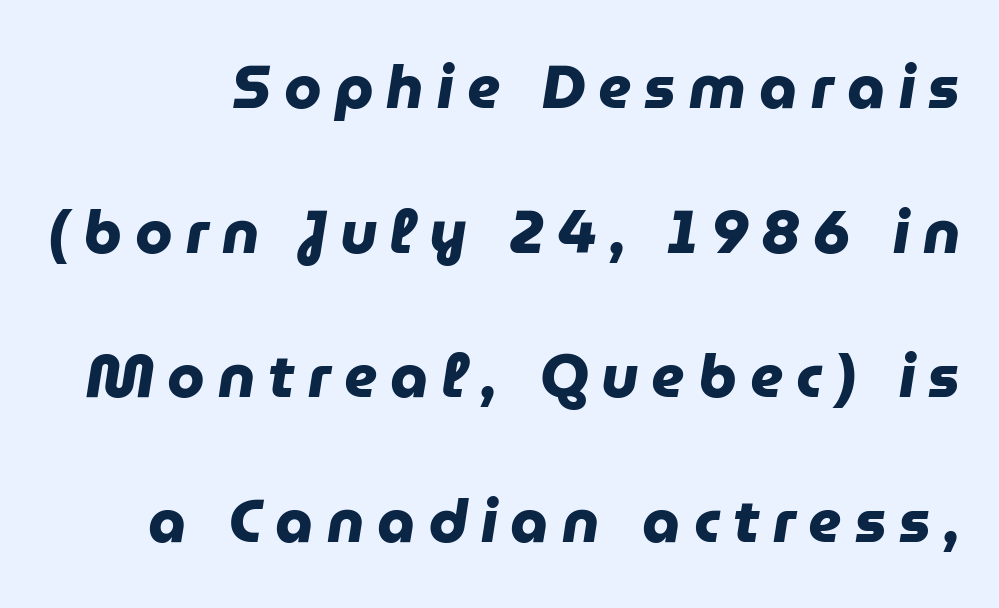
Q: Is the text bold? A: Yes.
Q: Is the typeface a serif or a sans-serif typeface? A: Sans-serif.
Q: Is the text underlined? A: No.
Q: Is the spacing between letters normal or unusually wide? A: Unusually wide.
Q: Is the spacing between lines tight, normal or loose? A: Loose.
Q: Width (condensed, normal, or wide)? A: Normal.
Q: Stroke contrast? A: Low.
Q: x-height? A: Medium.
Q: Monospaced? A: No.
